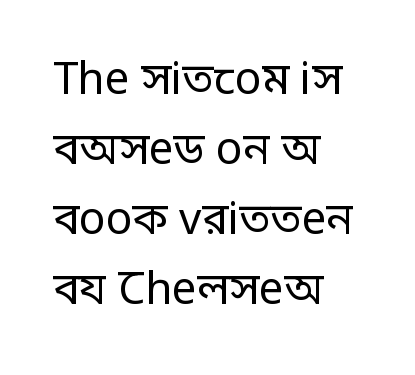
Q: Is the text bold? A: No.
Q: Is the text italic (slanted)? A: No, it is upright.
Q: Is the typeface a serif or a sans-serif typeface? A: Sans-serif.
Q: Is the text underlined? A: No.
Q: How is the paragraph aligned? A: Left-aligned.
Q: Is the spacing between letters normal or unusually wide? A: Normal.
Q: Is the spacing between lines tight, normal or loose? A: Normal.
Q: Width (condensed, normal, or wide)? A: Condensed.
Q: Stroke contrast? A: Low.
Q: Monospaced? A: No.
